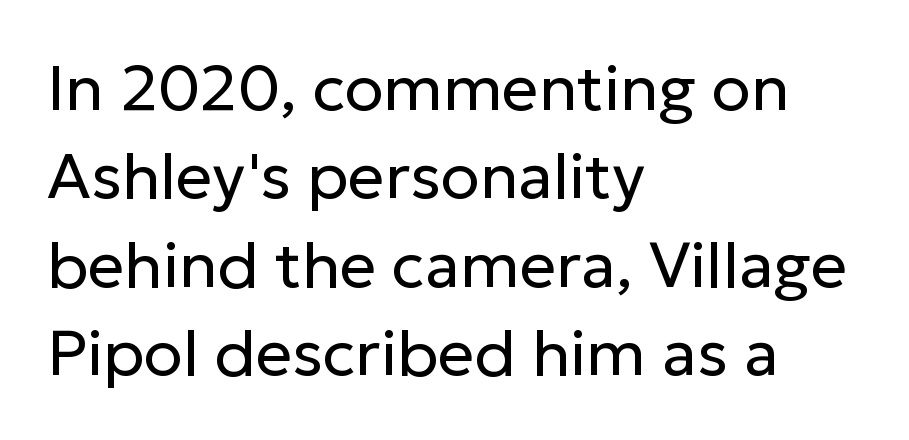
The image shows 64 px regular-weight sans-serif type, upright; set left-aligned, normal line spacing (1.38x), normal letter spacing, not underlined; low stroke contrast and a medium x-height.
